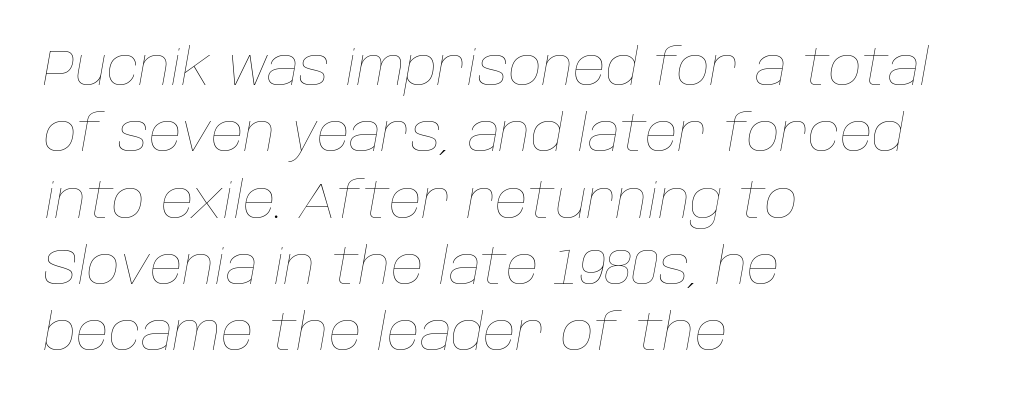
Caption: standard tracking, unaltered. A typesetter would call this proportional, since set widths differ per character. The passage shown stacks its lines at a standard gap. Does the copy run flush right? No — it runs flush left. Check under the words: just untouched page.
